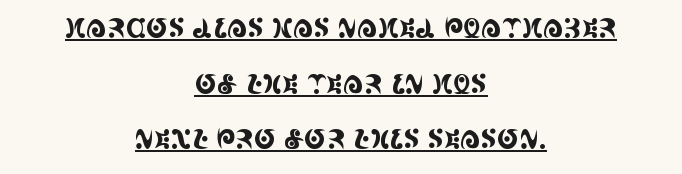
The image shows 26 px text type, upright; set centered, loose line spacing (2.14x), normal letter spacing, underlined.
